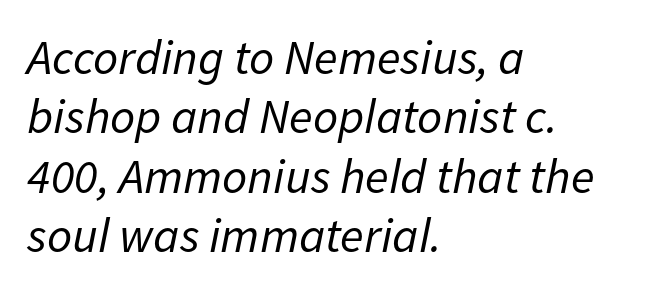
{"italic": "yes", "lean": "right", "slant_degrees": 11, "bold": "no", "weight": "regular", "width": "normal", "stroke_contrast": "low", "x_height": "medium", "monospaced": "no", "underline": "no", "align": "left", "line_spacing_ratio": 1.21, "letter_spacing": "normal", "letter_spacing_em": 0.0, "glyph_px": 49}
